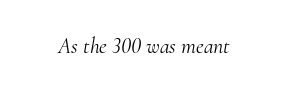
The image shows 22 px text type, italic (leaning right); set normal letter spacing, not underlined.
